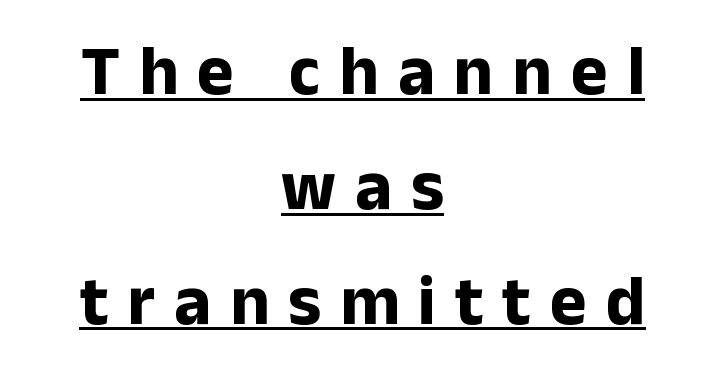
The image shows 70 px bold sans-serif type, upright; set centered, normal line spacing (1.64x), unusually wide letter spacing (+0.27 em), underlined; low stroke contrast and a medium x-height.
